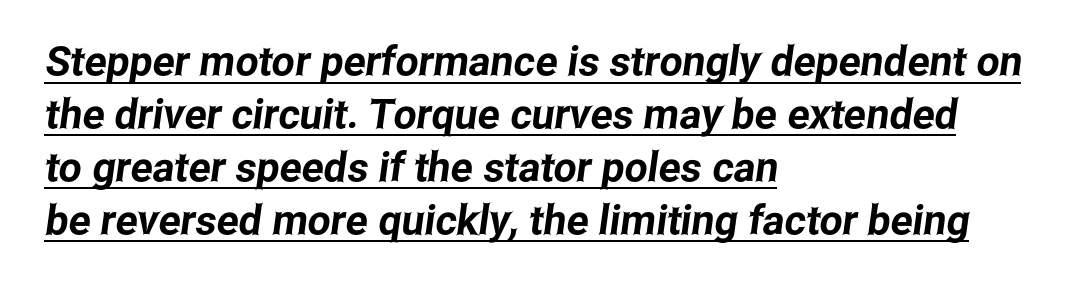
The image shows 41 px condensed sans-serif type; set left-aligned, normal line spacing (1.29x), normal letter spacing, underlined; low stroke contrast and a medium x-height.
